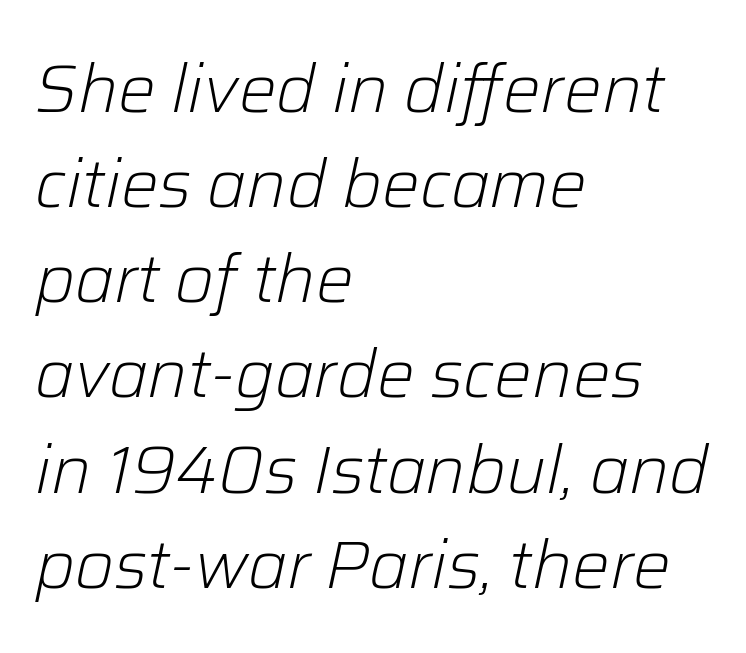
Line beginnings align vertically; line endings do not. If you drew a line through each stem, it would be angled. Varying glyph widths throughout — classic text-font behaviour. Stroke thickness stays within the range of a standard reading face or lighter. Nobody touched the tracking dial on this one.
